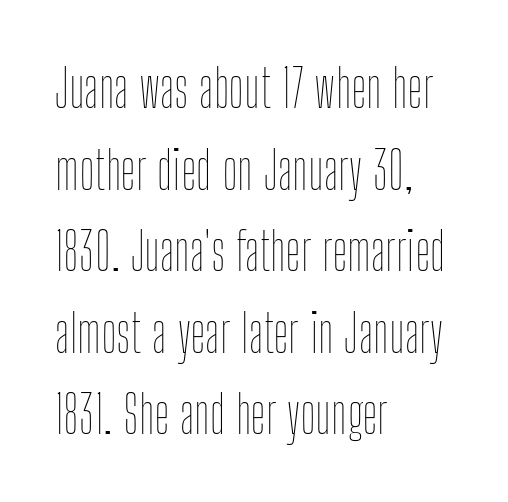
The image shows 53 px thin, condensed type, upright; set left-aligned, normal line spacing (1.54x), normal letter spacing, not underlined; low stroke contrast and a medium x-height.
